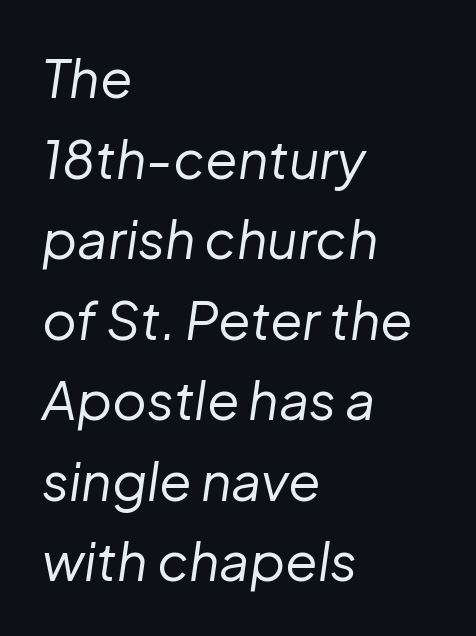
The image shows 53 px regular-weight type, italic (leaning right); set left-aligned, normal line spacing (1.52x), normal letter spacing, not underlined; low stroke contrast and a medium x-height.
